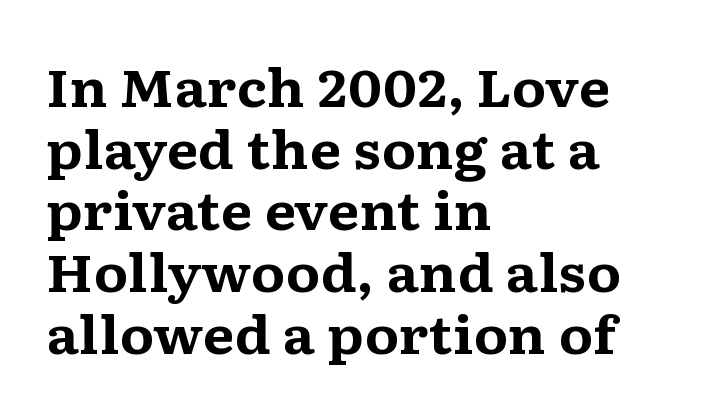
Are there feet on the stems? There are — it's a serif. The letterforms sit shoulder to shoulder at normal distance. This sample uses an upright cut, with every glyph sitting square on the baseline. Every row of glyphs begins at an identical x-position on the left. Each letter keeps its own natural width here, so spacing adapts to shape. This is heavy type, rendered in bold.
